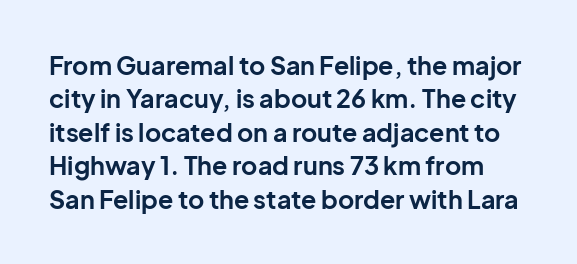
{"italic": "no", "bold": "yes", "underline": "no", "line_spacing": "normal", "line_spacing_ratio": 1.34, "letter_spacing": "normal", "letter_spacing_em": 0.0, "glyph_px": 25}
